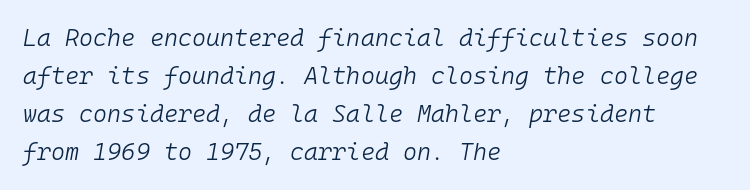
{"italic": "yes", "lean": "right", "slant_degrees": 10, "bold": "no", "underline": "no", "align": "left", "line_spacing": "normal", "line_spacing_ratio": 1.59, "letter_spacing": "normal", "letter_spacing_em": 0.0, "glyph_px": 24}
